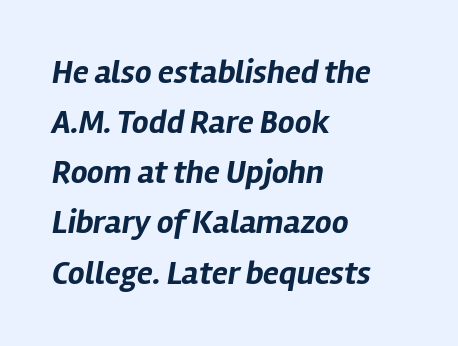
{"italic": "yes", "lean": "right", "slant_degrees": 12, "bold": "yes", "weight": "bold", "width": "normal", "stroke_contrast": "low", "x_height": "medium", "monospaced": "no", "underline": "no", "align": "left", "line_spacing": "normal", "line_spacing_ratio": 1.52, "letter_spacing": "normal", "letter_spacing_em": 0.0, "glyph_px": 33}
